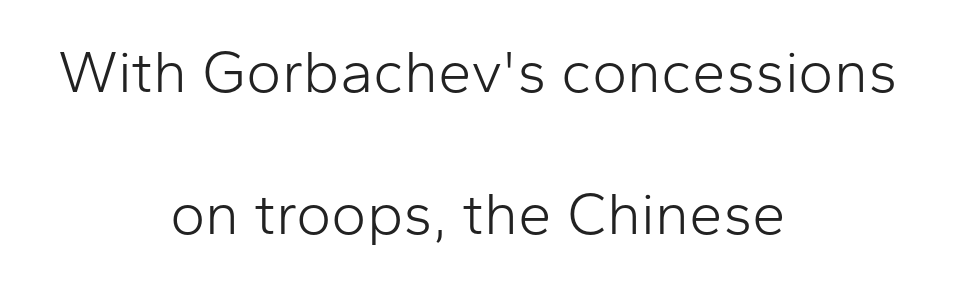
The words here are not underlined. Font category for this specimen: sans-serif. The axis of the letterforms is exactly vertical. Widely set lines give the paragraph a tall, airy silhouette.
